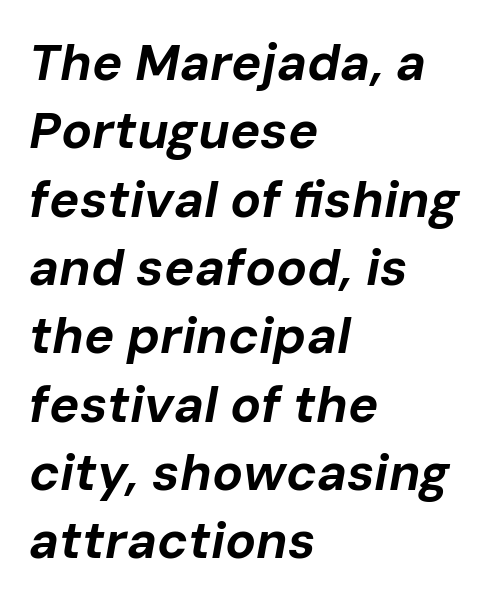
The image shows 51 px bold type, italic (leaning right); set left-aligned, normal line spacing (1.34x), normal letter spacing, not underlined; low stroke contrast and a medium x-height.
